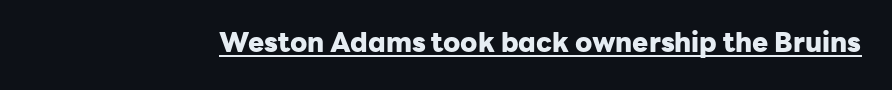
{"italic": "no", "bold": "yes", "underline": "yes", "letter_spacing": "normal", "letter_spacing_em": 0.0, "glyph_px": 27}
